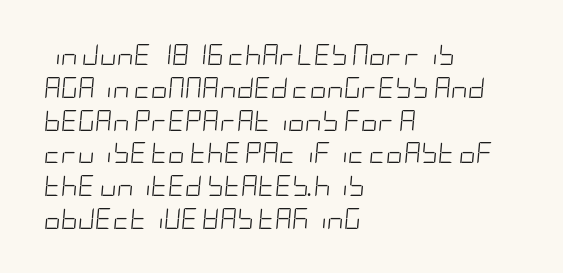
The image shows 21 px text type, italic (leaning right); set left-aligned, normal line spacing (1.56x), normal letter spacing, not underlined.
